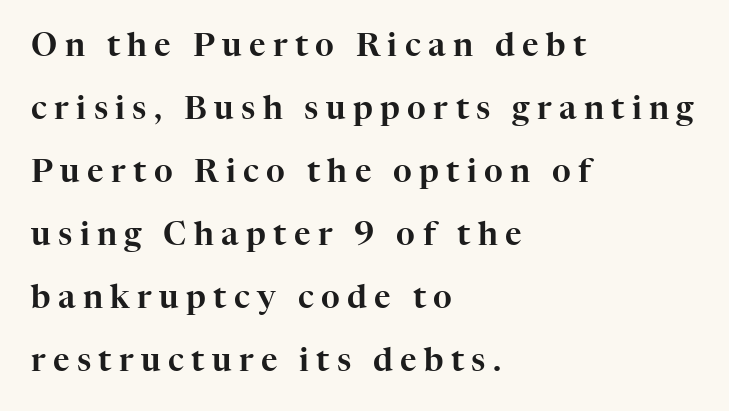
{"serif": "yes", "italic": "no", "width": "normal", "stroke_contrast": "high", "x_height": "medium", "monospaced": "no", "underline": "no", "align": "left", "line_spacing": "loose", "line_spacing_ratio": 1.97, "letter_spacing": "wide", "letter_spacing_em": 0.23, "glyph_px": 32}
